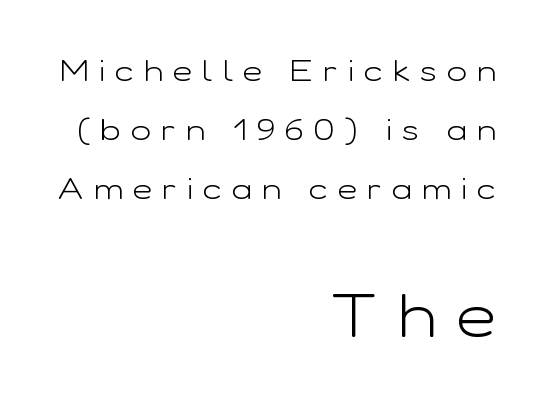
{"serif": "no", "italic": "no", "bold": "no", "weight": "light", "width": "wide", "stroke_contrast": "low", "x_height": "medium", "monospaced": "no", "underline": "no", "align": "right", "line_spacing": "loose", "line_spacing_ratio": 1.96, "letter_spacing": "wide", "letter_spacing_em": 0.34, "larger_block": "second", "size_ratio": 2.03, "glyph_px": 61}
